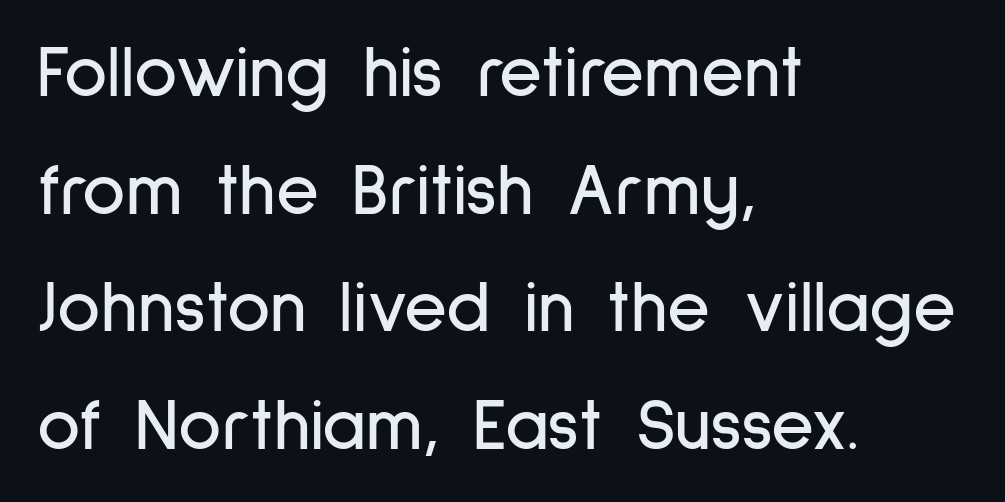
{"serif": "no", "italic": "no", "width": "condensed", "stroke_contrast": "low", "x_height": "medium", "monospaced": "no", "underline": "no", "align": "left", "line_spacing": "normal", "line_spacing_ratio": 1.59, "letter_spacing": "normal", "letter_spacing_em": 0.0, "glyph_px": 74}
